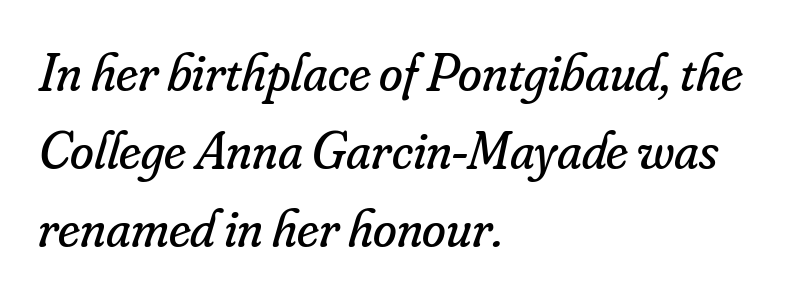
Q: Is the text bold? A: No.
Q: Is the text italic (slanted)? A: Yes, it leans right by about 16 degrees.
Q: Is the typeface a serif or a sans-serif typeface? A: Serif.
Q: Is the text underlined? A: No.
Q: How is the paragraph aligned? A: Left-aligned.
Q: Is the spacing between letters normal or unusually wide? A: Normal.
Q: Is the spacing between lines tight, normal or loose? A: Normal.
Q: Width (condensed, normal, or wide)? A: Normal.
Q: Stroke contrast? A: Low.
Q: x-height? A: Small.
Q: Monospaced? A: No.
